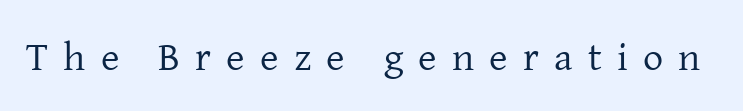
Q: Is the text bold? A: No.
Q: Is the text italic (slanted)? A: No, it is upright.
Q: Is the typeface a serif or a sans-serif typeface? A: Serif.
Q: Is the text underlined? A: No.
Q: Is the spacing between letters normal or unusually wide? A: Unusually wide.
Q: Width (condensed, normal, or wide)? A: Normal.
Q: Stroke contrast? A: Low.
Q: x-height? A: Medium.
Q: Monospaced? A: No.
